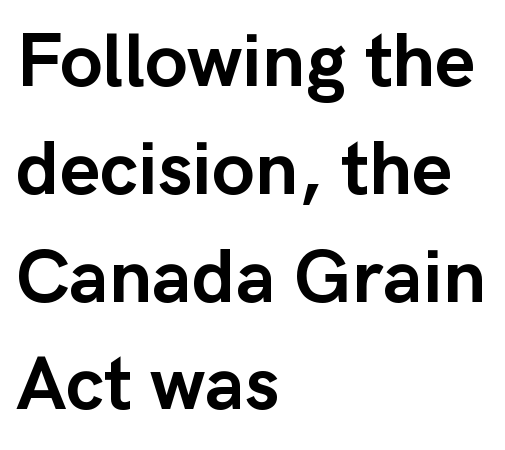
The typeface chosen for these lines omits serifs. Rendered with straight, roman letterforms. Default kerning and tracking; the words read as compact shapes. Left-aligned paragraph, ragged on the right. The font is running at its bold setting.
